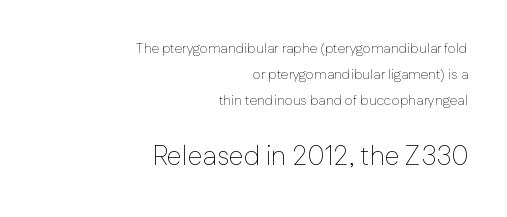
The image shows 27 px text type, upright; set right-aligned, line spacing 1.85x, normal letter spacing, not underlined; the second (bottom) block is 1.93x larger.
